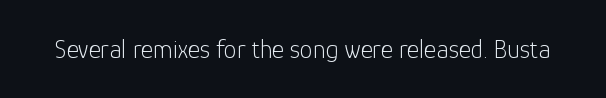
{"italic": "no", "bold": "no", "underline": "no", "letter_spacing": "normal", "letter_spacing_em": 0.0, "glyph_px": 26}
